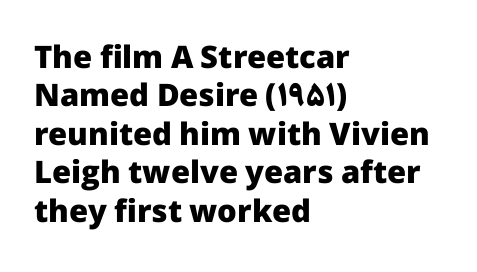
Q: Is the text bold? A: Yes.
Q: Is the text italic (slanted)? A: No, it is upright.
Q: Is the typeface a serif or a sans-serif typeface? A: Sans-serif.
Q: Is the text underlined? A: No.
Q: How is the paragraph aligned? A: Left-aligned.
Q: Is the spacing between letters normal or unusually wide? A: Normal.
Q: Width (condensed, normal, or wide)? A: Normal.
Q: Stroke contrast? A: Low.
Q: x-height? A: Medium.
Q: Monospaced? A: No.
